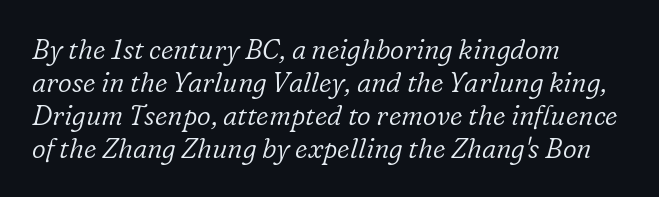
The image shows 27 px text type, italic (leaning right); set left-aligned, line spacing 1.22x, normal letter spacing, not underlined.
